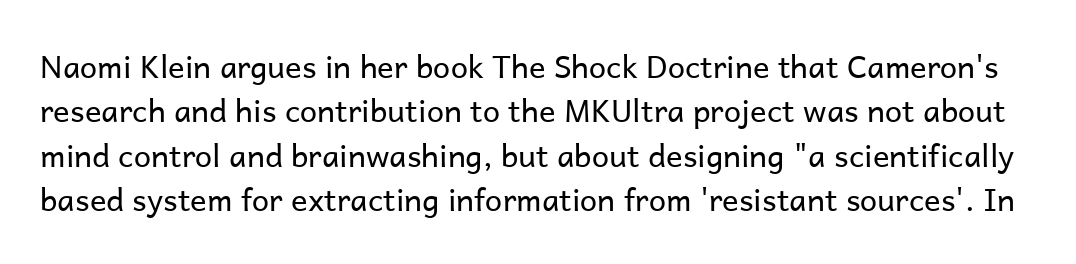
The image shows 31 px regular-weight sans-serif type, upright; set normal line spacing (1.43x), normal letter spacing, not underlined; low stroke contrast and a medium x-height.
